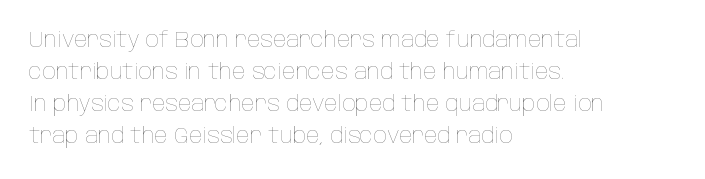
Q: Is the text bold? A: No.
Q: Is the text italic (slanted)? A: No, it is upright.
Q: Is the text underlined? A: No.
Q: How is the paragraph aligned? A: Left-aligned.
Q: Is the spacing between letters normal or unusually wide? A: Normal.
Q: Is the spacing between lines tight, normal or loose? A: Normal.
